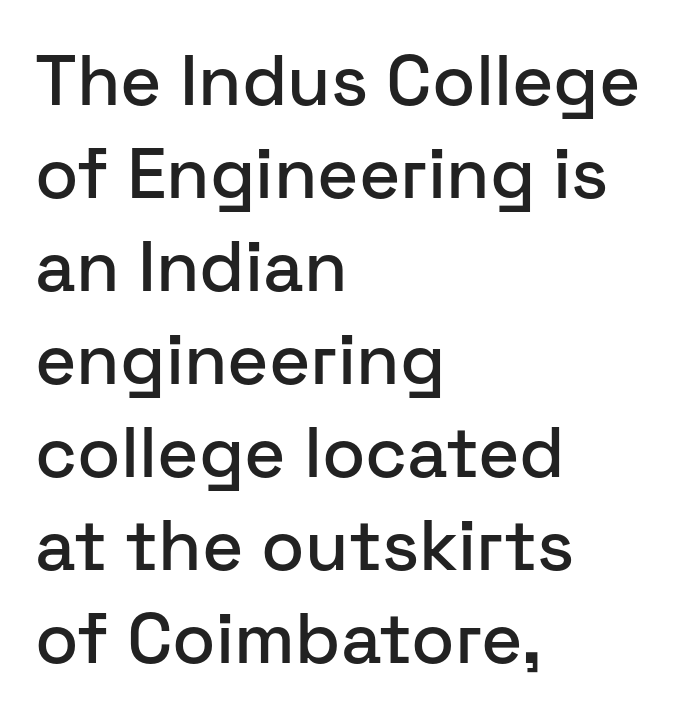
{"serif": "no", "italic": "no", "width": "normal", "stroke_contrast": "low", "x_height": "medium", "monospaced": "no", "underline": "no", "align": "left", "line_spacing": "normal", "line_spacing_ratio": 1.31, "letter_spacing": "normal", "letter_spacing_em": 0.0, "glyph_px": 71}
